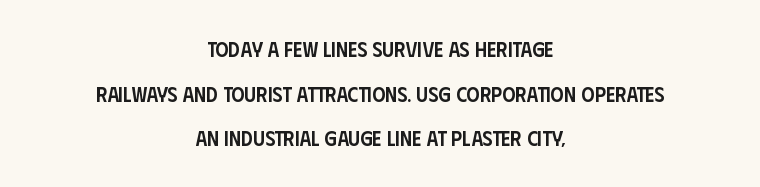
Q: Is the text bold? A: Semi-bold.
Q: Is the text italic (slanted)? A: No, it is upright.
Q: Is the text underlined? A: No.
Q: How is the paragraph aligned? A: Centered.
Q: Is the spacing between letters normal or unusually wide? A: Normal.
Q: Is the spacing between lines tight, normal or loose? A: Loose.
